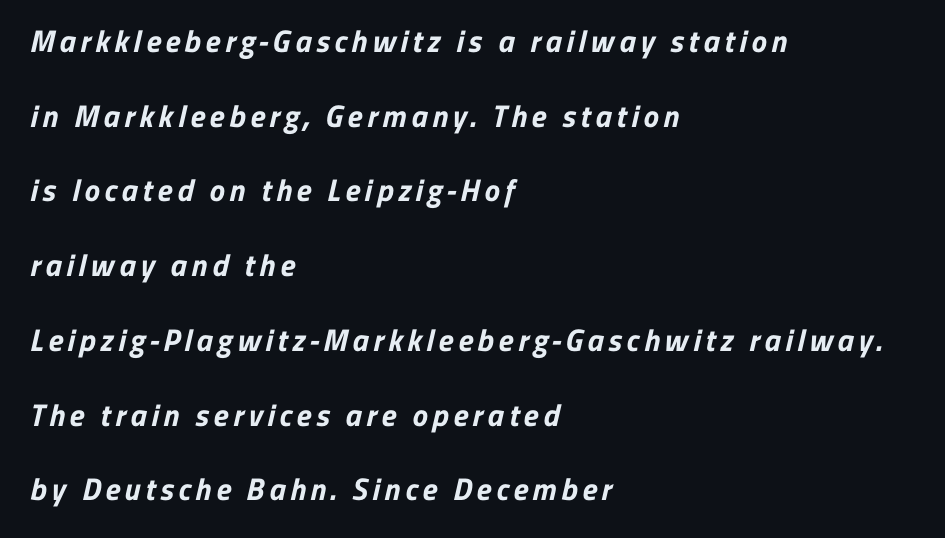
Q: Is the text bold? A: Yes.
Q: Is the typeface a serif or a sans-serif typeface? A: Sans-serif.
Q: Is the text underlined? A: No.
Q: How is the paragraph aligned? A: Left-aligned.
Q: Is the spacing between lines tight, normal or loose? A: Loose.
Q: Width (condensed, normal, or wide)? A: Normal.
Q: Stroke contrast? A: Low.
Q: x-height? A: Medium.
Q: Monospaced? A: No.
